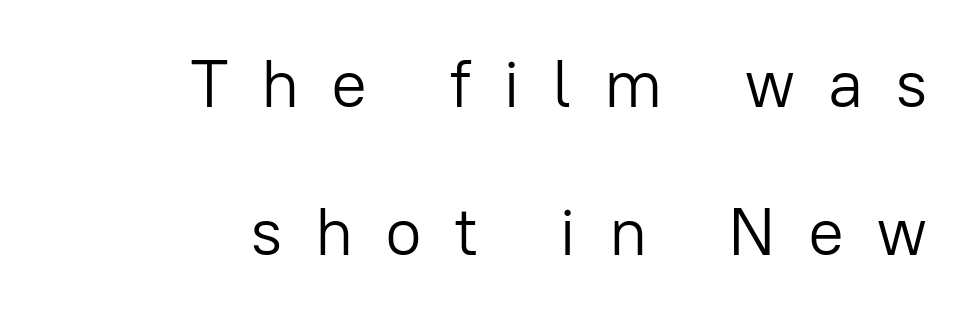
Q: Is the text bold? A: No.
Q: Is the text italic (slanted)? A: No, it is upright.
Q: Is the typeface a serif or a sans-serif typeface? A: Sans-serif.
Q: Is the text underlined? A: No.
Q: How is the paragraph aligned? A: Right-aligned.
Q: Is the spacing between letters normal or unusually wide? A: Unusually wide.
Q: Is the spacing between lines tight, normal or loose? A: Loose.
Q: Width (condensed, normal, or wide)? A: Normal.
Q: Stroke contrast? A: Low.
Q: x-height? A: Medium.
Q: Monospaced? A: No.
